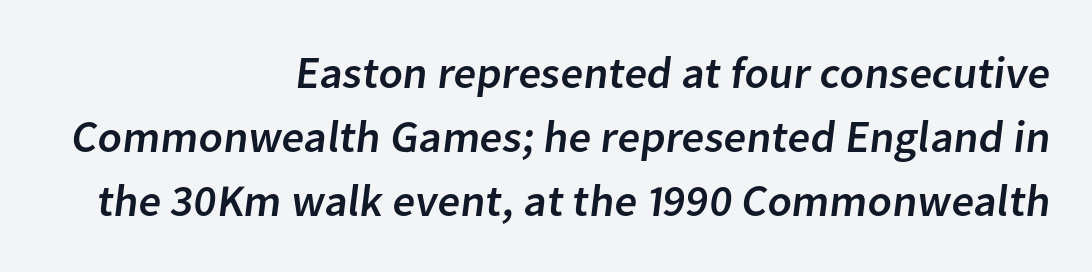
Glyph-to-glyph distance matches everyday printed text. Bare-footed words on every line. Reading down the block, your eye finds every line finishing at a fixed right position. Evenly set lines give the paragraph a standard silhouette.
